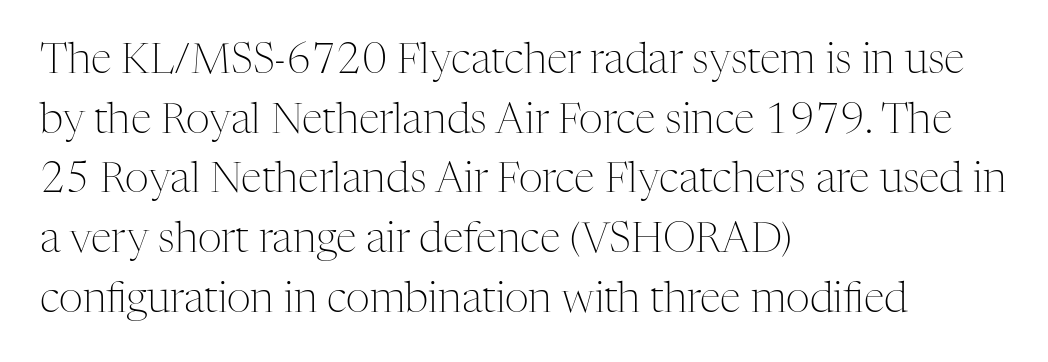
The image shows 42 px light serif type, upright; set left-aligned, normal line spacing (1.42x), normal letter spacing, not underlined; medium stroke contrast and a medium x-height.
